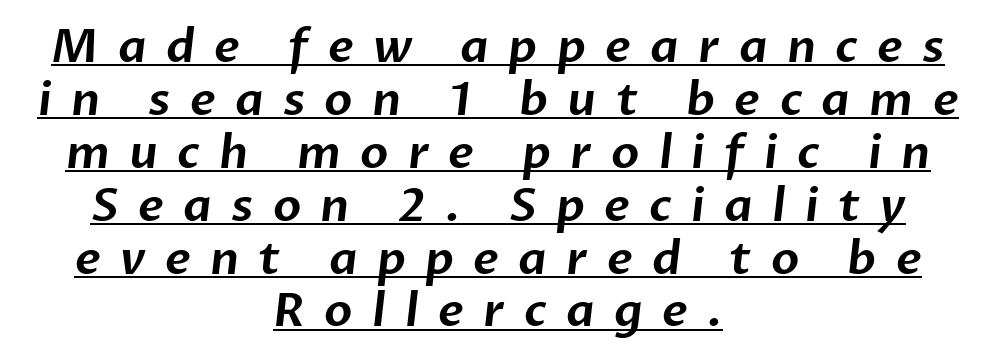
Is this a fixed-width face? No — the glyphs have proportional, varying widths. The paragraph shown floats in the horizontal middle. Glance below the letters and you will spot a drawn line. The letterforms stand isolated, each surrounded by extra space.
